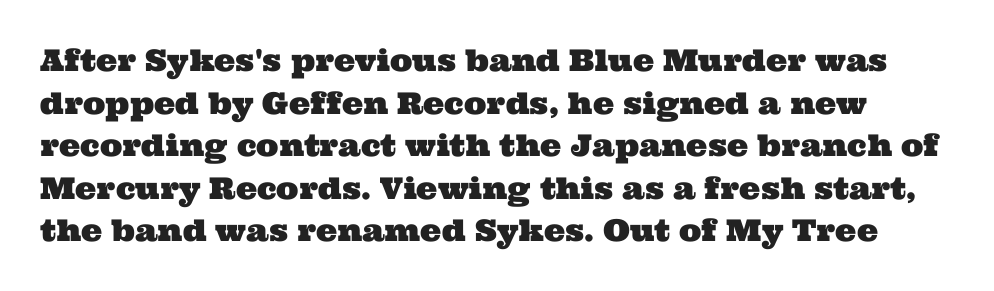
Q: Is the typeface a serif or a sans-serif typeface? A: Serif.
Q: Is the text underlined? A: No.
Q: Is the spacing between letters normal or unusually wide? A: Normal.
Q: Is the spacing between lines tight, normal or loose? A: Normal.
Q: Width (condensed, normal, or wide)? A: Wide.
Q: Stroke contrast? A: Medium.
Q: x-height? A: Medium.
Q: Monospaced? A: No.
